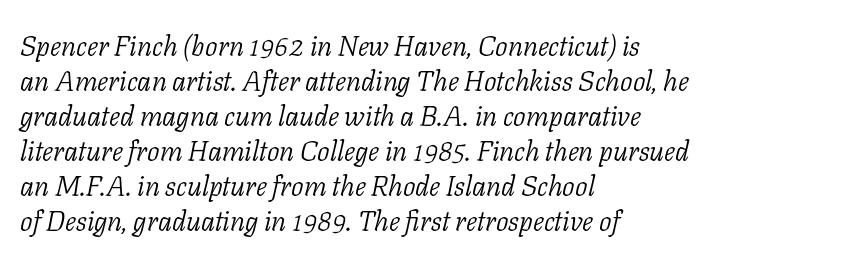
Q: Is the text bold? A: No.
Q: Is the text italic (slanted)? A: Yes, it leans right by about 11 degrees.
Q: Is the typeface a serif or a sans-serif typeface? A: Serif.
Q: Is the text underlined? A: No.
Q: How is the paragraph aligned? A: Left-aligned.
Q: Is the spacing between letters normal or unusually wide? A: Normal.
Q: Is the spacing between lines tight, normal or loose? A: Normal.
Q: Width (condensed, normal, or wide)? A: Normal.
Q: Stroke contrast? A: Low.
Q: x-height? A: Medium.
Q: Monospaced? A: No.
